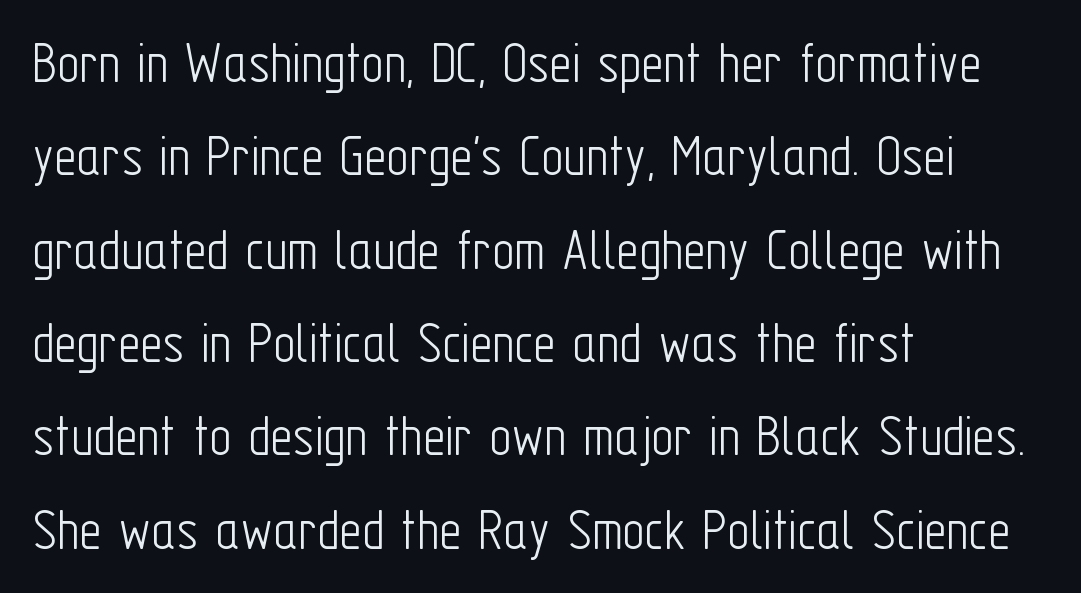
The font is comparable to plain body text, perhaps lighter. In terms of letterform style, serifs are entirely absent. No extra tracking has been applied to these lines. Here the designer chose a conventional face with non-uniform glyph widths. Is there any slant? The stems are plumb. The rendering anchors every line to the left-hand side.
